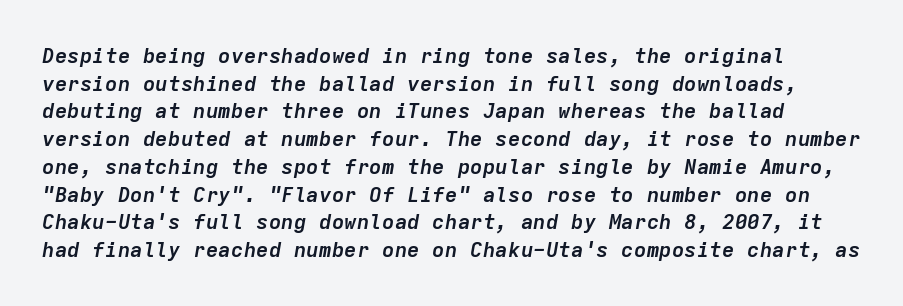
The image shows 21 px bold type, italic (leaning right); set normal line spacing (1.32x), normal letter spacing, not underlined.
